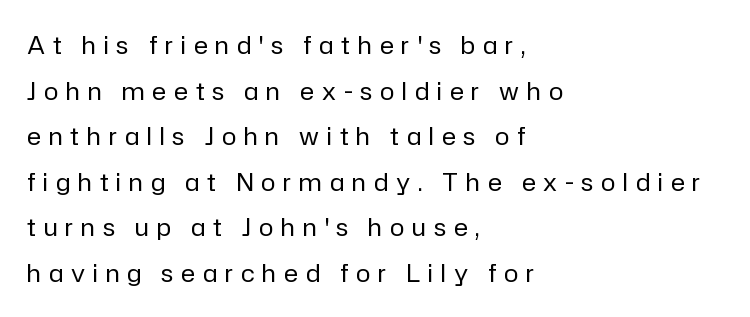
{"italic": "no", "bold": "no", "underline": "no", "align": "left", "line_spacing": "loose", "line_spacing_ratio": 1.9, "letter_spacing": "wide", "letter_spacing_em": 0.33, "glyph_px": 24}
